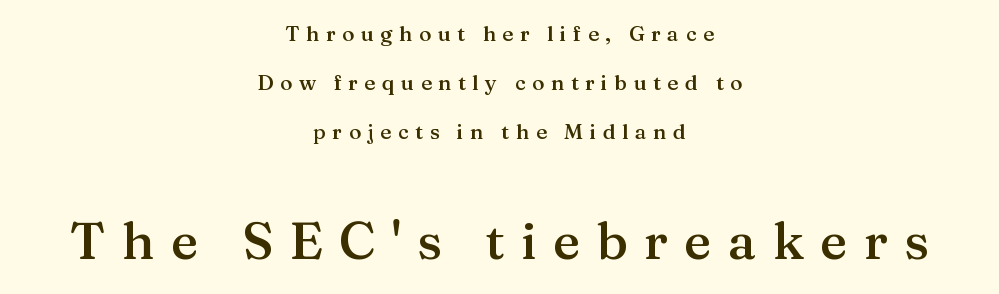
{"serif": "yes", "italic": "no", "bold": "semi", "weight": "semibold", "width": "normal", "stroke_contrast": "medium", "x_height": "medium", "monospaced": "no", "underline": "no", "align": "center", "line_spacing": "loose", "line_spacing_ratio": 2.33, "letter_spacing": "wide", "letter_spacing_em": 0.31, "larger_block": "second", "size_ratio": 2.48, "glyph_px": 52}
